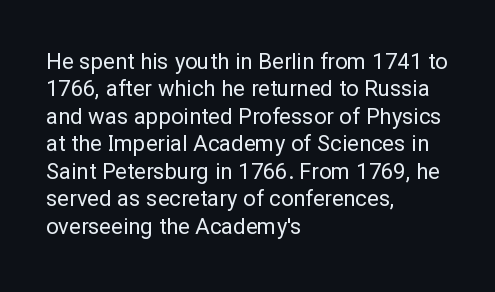
The image shows 22 px text type, upright; set left-aligned, normal line spacing (1.25x), normal letter spacing, not underlined.
